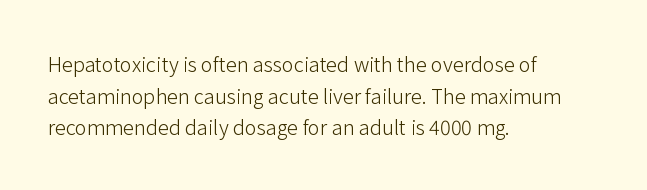
{"italic": "no", "bold": "no", "underline": "no", "align": "left", "line_spacing": "normal", "line_spacing_ratio": 1.58, "letter_spacing": "normal", "letter_spacing_em": 0.0, "glyph_px": 20}
